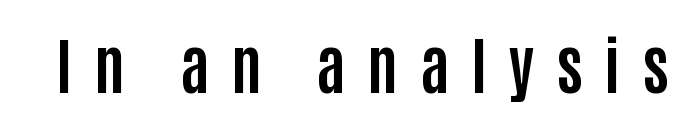
The image shows 62 px bold, condensed sans-serif type, upright; set unusually wide letter spacing (+0.35 em), not underlined; low stroke contrast and a large x-height.
